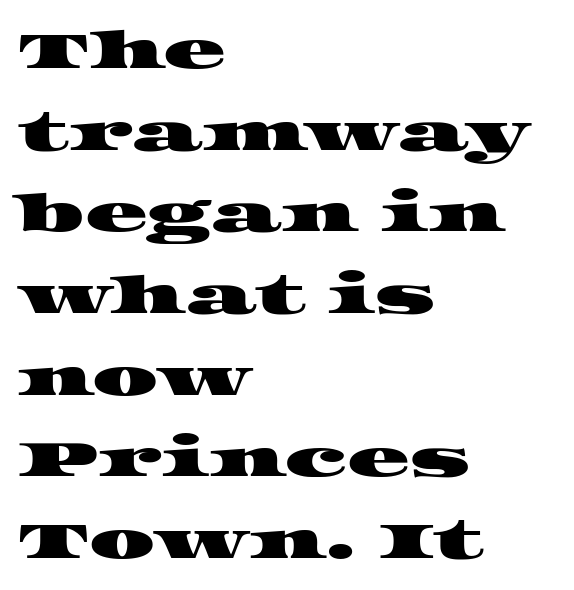
Leftover space on each line is placed entirely after the last word. Characters follow at the spacing the type designer built in. Baseline-to-baseline distance is the conventional proportion of letter height. Small tapered or slab feet sit at the stroke ends, so this counts as serif. The area under the type is left untouched. Varying glyph widths throughout — classic text-font behaviour.
